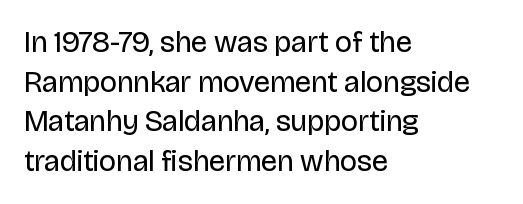
Q: Is the text bold? A: No.
Q: Is the text italic (slanted)? A: No, it is upright.
Q: Is the typeface a serif or a sans-serif typeface? A: Sans-serif.
Q: Is the text underlined? A: No.
Q: How is the paragraph aligned? A: Left-aligned.
Q: Is the spacing between letters normal or unusually wide? A: Normal.
Q: Is the spacing between lines tight, normal or loose? A: Normal.
Q: Width (condensed, normal, or wide)? A: Normal.
Q: Stroke contrast? A: Low.
Q: x-height? A: Large.
Q: Monospaced? A: No.
